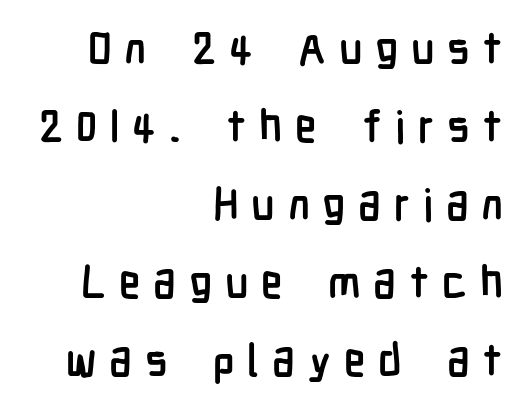
The image shows 44 px semibold, condensed sans-serif type, upright; set right-aligned, line spacing 1.77x, unusually wide letter spacing (+0.29 em), not underlined; low stroke contrast and a medium x-height.
